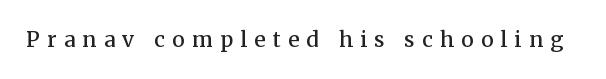
Q: Is the text bold? A: Semi-bold.
Q: Is the text italic (slanted)? A: No, it is upright.
Q: Is the text underlined? A: No.
Q: Is the spacing between letters normal or unusually wide? A: Unusually wide.
